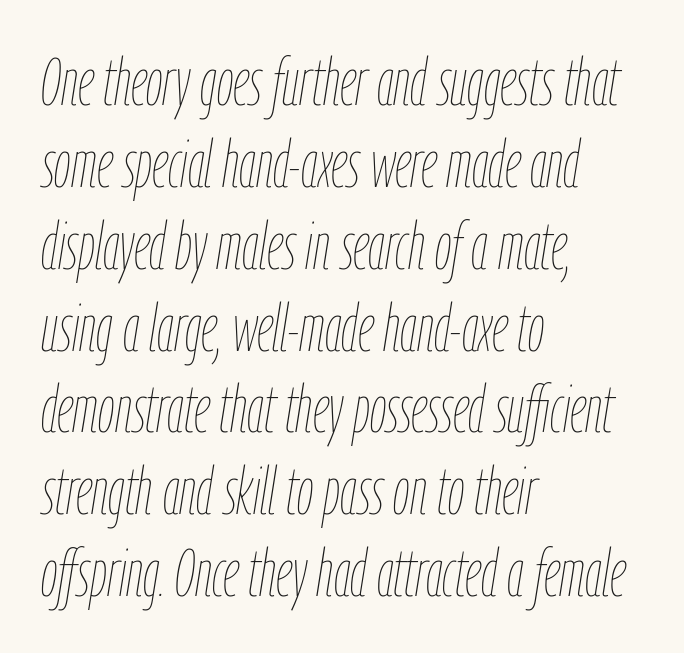
Observe the ordinary spacing: letters are neighbours, not strangers. The rag falls on the right side of this text block. Only glyphs here, with clear space below each row. The face looks like a standard text weight, possibly lighter. Looks like regular typesetting: each glyph gets only the width it needs. Characters are canted at an angle relative to the baseline's perpendicular.
